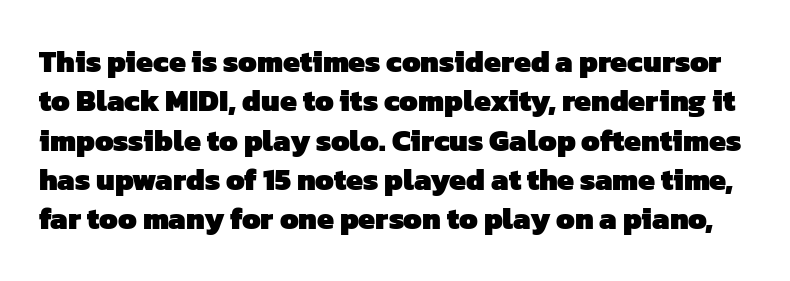
The horizontal fit of the characters is conventional and even. Line spacing here is normal. The designer went with a sans here, leaving each stem footless. A bare baseline throughout the passage. Spacing verdict: proportional, widths tailored to each character. Bold? Absolutely — the strokes are thick and heavy.
